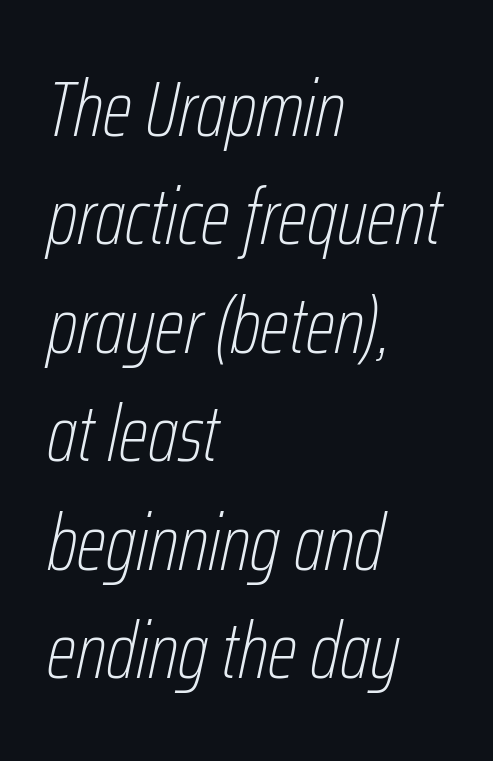
The image shows 78 px thin, condensed type, italic (leaning right); set left-aligned, normal line spacing (1.39x), normal letter spacing, not underlined; low stroke contrast and a medium x-height.
